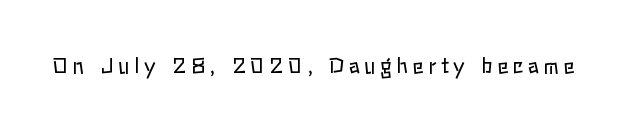
Stroke thickness stays within the range of a standard reading face or lighter. Quick note: underline off. In terms of posture, this sample is upright. In terms of letterspacing, this is a distinctly airy, spread setting.
